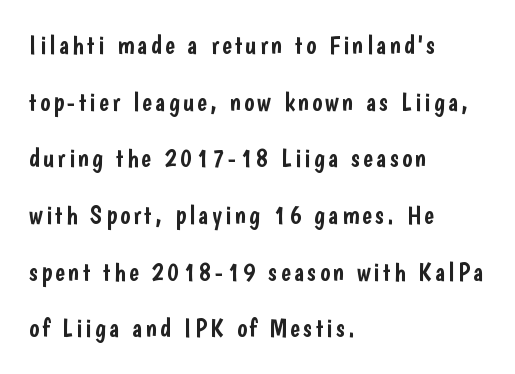
Vertical spacing — loose. A classic flush-left, rag-right setting is used for this passage. This is roman type, the default non-slanted kind. Words float on clear page, feet unadorned.
